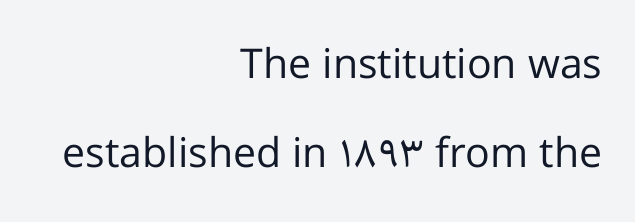
The image shows 41 px regular-weight sans-serif type, upright; set right-aligned, loose line spacing (2.18x), normal letter spacing, not underlined; low stroke contrast and a medium x-height.
